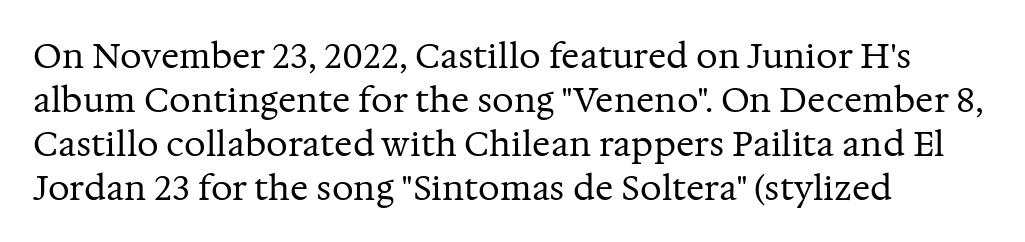
Q: Is the text bold? A: No.
Q: Is the text italic (slanted)? A: No, it is upright.
Q: Is the typeface a serif or a sans-serif typeface? A: Serif.
Q: Is the text underlined? A: No.
Q: How is the paragraph aligned? A: Left-aligned.
Q: Is the spacing between letters normal or unusually wide? A: Normal.
Q: Is the spacing between lines tight, normal or loose? A: Normal.
Q: Width (condensed, normal, or wide)? A: Normal.
Q: Stroke contrast? A: Medium.
Q: x-height? A: Medium.
Q: Monospaced? A: No.
